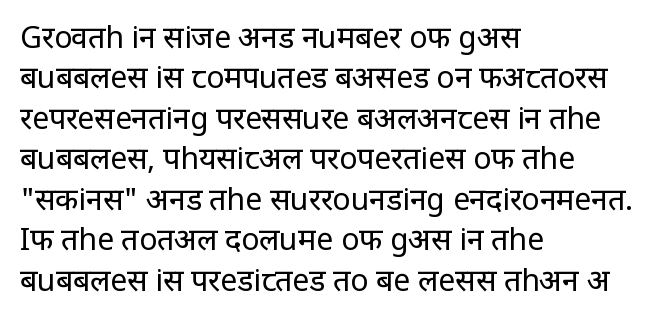
The typesetter chose a ragged-right arrangement here. Proportional: the letters do not fall into vertical columns. Observe the ordinary spacing: letters are neighbours, not strangers. Any mark beneath the type? The region is blank. The block of text has a typical density, with ordinary space between rows. The type family on display is of the sans-serif kind.
